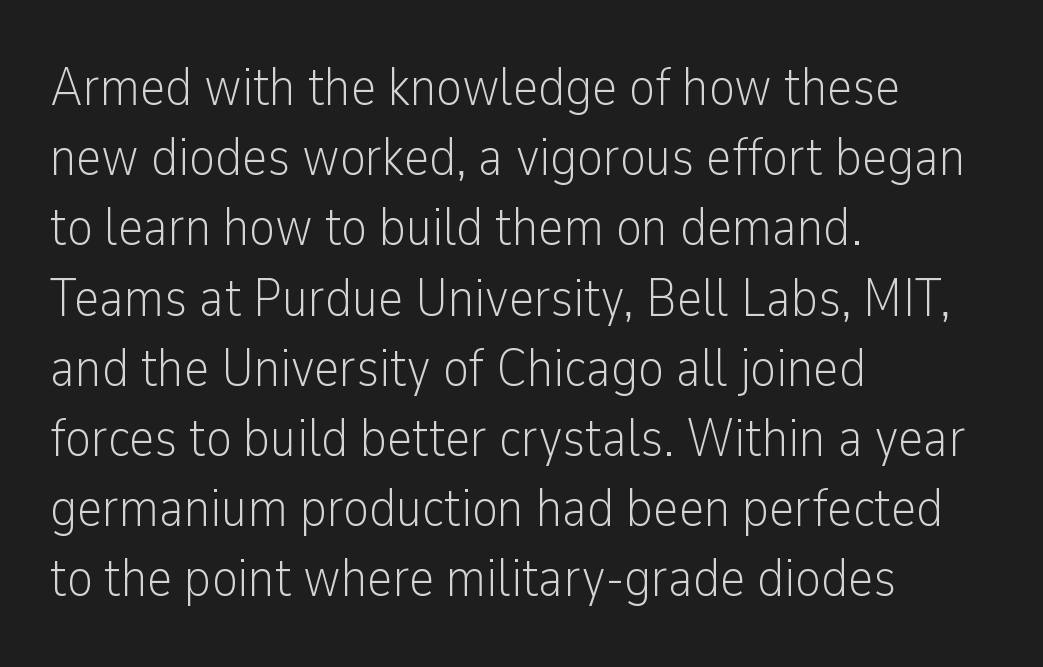
{"serif": "no", "italic": "no", "bold": "no", "weight": "light", "width": "condensed", "stroke_contrast": "low", "x_height": "medium", "monospaced": "no", "underline": "no", "align": "left", "line_spacing": "normal", "line_spacing_ratio": 1.3, "letter_spacing": "normal", "letter_spacing_em": 0.0, "glyph_px": 54}
